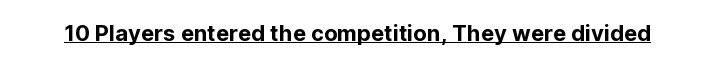
{"italic": "no", "underline": "yes", "letter_spacing": "normal", "letter_spacing_em": 0.0, "glyph_px": 22}
